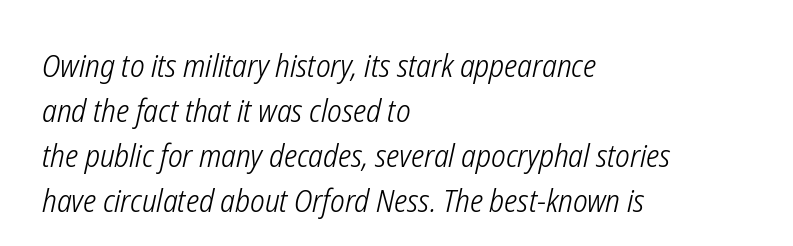
The image shows 32 px light, condensed type, italic (leaning right); set left-aligned, normal line spacing (1.41x), normal letter spacing, not underlined; low stroke contrast and a medium x-height.
